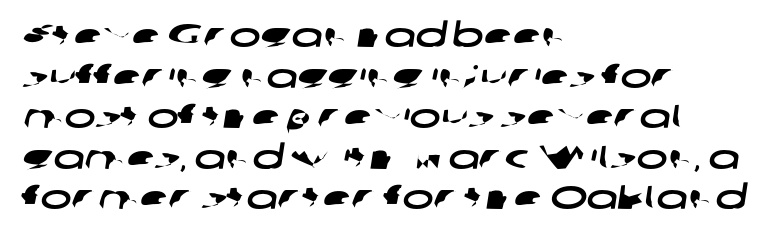
Q: Is the typeface a serif or a sans-serif typeface? A: Sans-serif.
Q: Is the text underlined? A: No.
Q: How is the paragraph aligned? A: Left-aligned.
Q: Is the spacing between letters normal or unusually wide? A: Normal.
Q: Width (condensed, normal, or wide)? A: Wide.
Q: Stroke contrast? A: Low.
Q: x-height? A: Medium.
Q: Monospaced? A: No.
